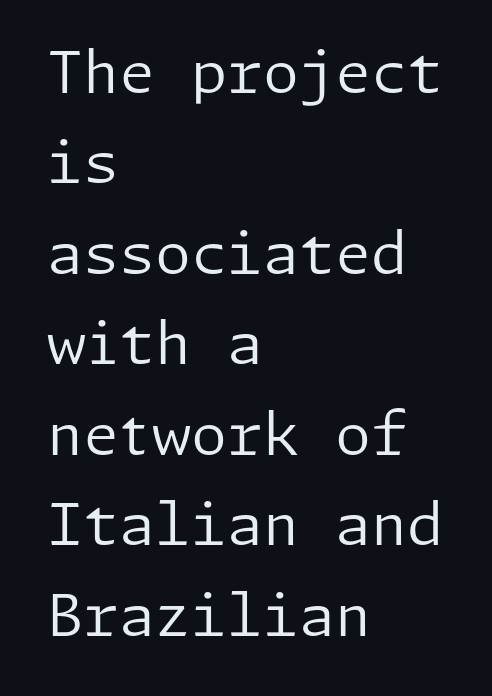
The passage shown is not underscored anywhere. Is there much room between lines? A standard amount, neither cramped nor airy. Visually the block forms a straight wall on the left and a jagged coastline on the right. Look at the tracking — it's just the regular setting, nothing added. Weight: not bold — regular or lighter. Designer's note — italics off, roman on.
